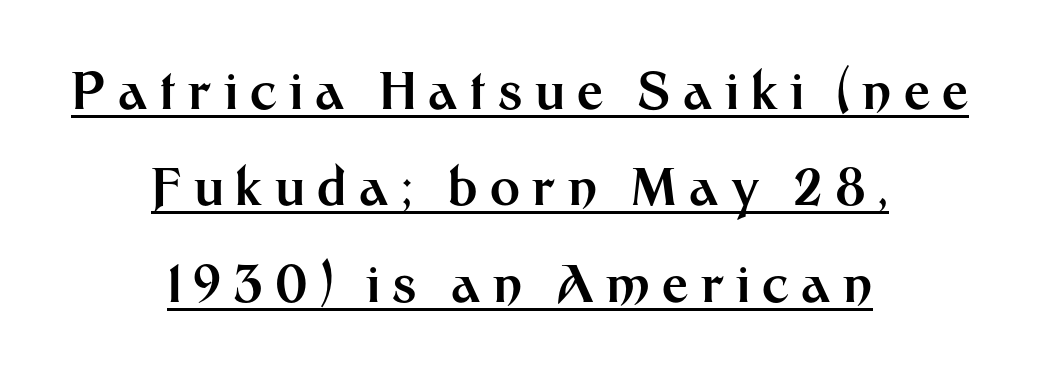
{"serif": "no", "italic": "no", "bold": "yes", "weight": "bold", "width": "normal", "stroke_contrast": "medium", "x_height": "medium", "monospaced": "no", "underline": "yes", "align": "center", "line_spacing_ratio": 1.89, "letter_spacing": "wide", "letter_spacing_em": 0.24, "glyph_px": 51}
